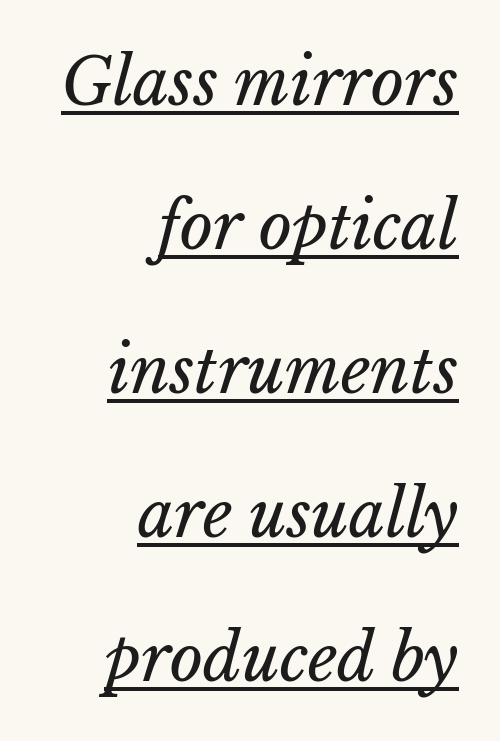
The image shows 64 px regular-weight type, italic (leaning right); set right-aligned, loose line spacing (2.25x), normal letter spacing, underlined; low stroke contrast and a medium x-height.
